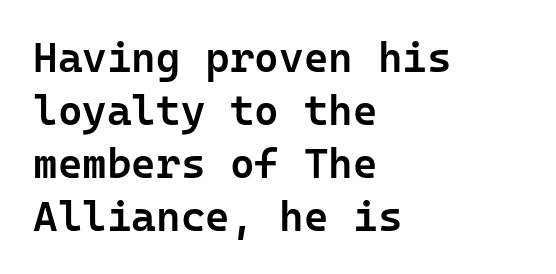
Looks like terminal output: every glyph gets an equal slot. Notice how descenders clear the ascenders below comfortably — that's standard leading. Only glyphs here, with clear space below each row. The letters carry no serifs — their stems end cleanly without finishing strokes. This rendering uses left alignment, leaving the right contour irregular. The lettering stays uniformly vertical, giving the passage a roman look.
